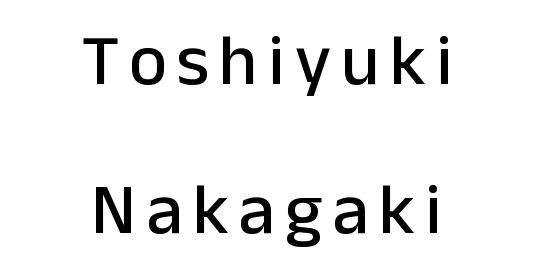
{"serif": "no", "italic": "no", "width": "normal", "stroke_contrast": "low", "x_height": "medium", "monospaced": "no", "underline": "no", "align": "center", "line_spacing": "loose", "line_spacing_ratio": 2.07, "glyph_px": 72}
